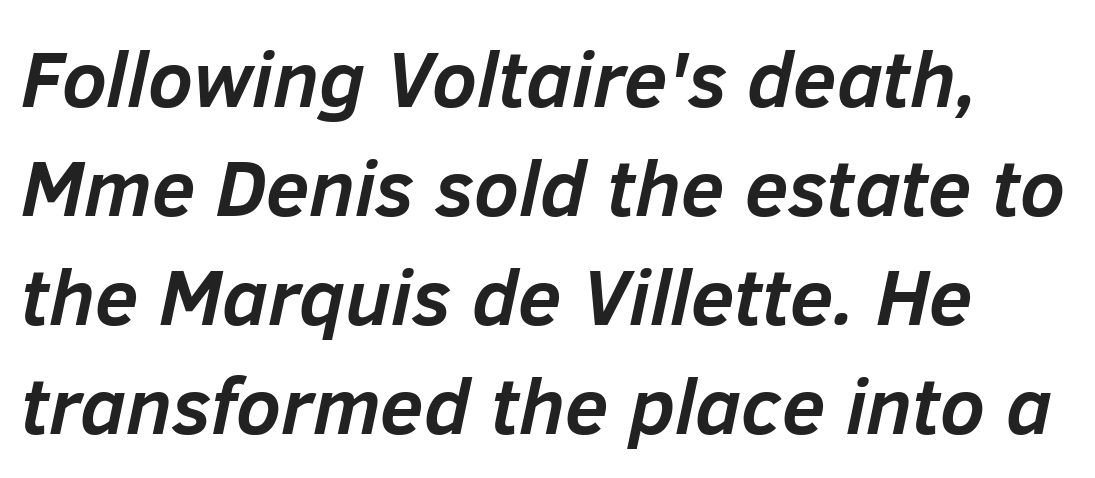
Q: Is the text bold? A: Yes.
Q: Is the text italic (slanted)? A: Yes, it leans right by about 12 degrees.
Q: Is the text underlined? A: No.
Q: Is the spacing between letters normal or unusually wide? A: Normal.
Q: Is the spacing between lines tight, normal or loose? A: Normal.
Q: Width (condensed, normal, or wide)? A: Normal.
Q: Stroke contrast? A: Low.
Q: x-height? A: Medium.
Q: Monospaced? A: No.
